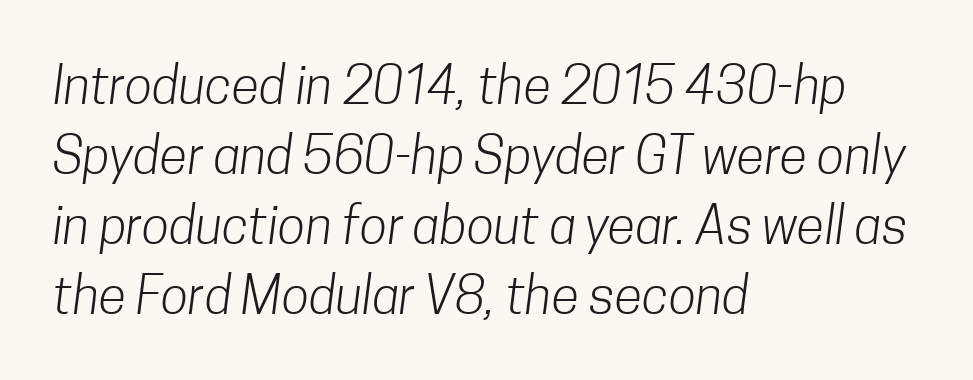
Q: Is the text bold? A: No.
Q: Is the typeface a serif or a sans-serif typeface? A: Sans-serif.
Q: Is the text underlined? A: No.
Q: How is the paragraph aligned? A: Left-aligned.
Q: Is the spacing between letters normal or unusually wide? A: Normal.
Q: Is the spacing between lines tight, normal or loose? A: Normal.
Q: Width (condensed, normal, or wide)? A: Condensed.
Q: Stroke contrast? A: Low.
Q: x-height? A: Medium.
Q: Monospaced? A: No.
